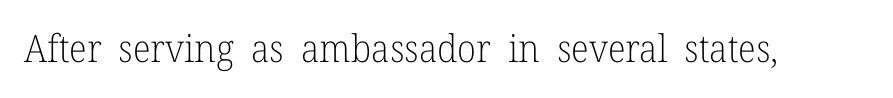
Q: Is the text bold? A: No.
Q: Is the text italic (slanted)? A: No, it is upright.
Q: Is the typeface a serif or a sans-serif typeface? A: Serif.
Q: Is the text underlined? A: No.
Q: Is the spacing between letters normal or unusually wide? A: Normal.
Q: Width (condensed, normal, or wide)? A: Normal.
Q: Stroke contrast? A: Low.
Q: x-height? A: Medium.
Q: Monospaced? A: No.
